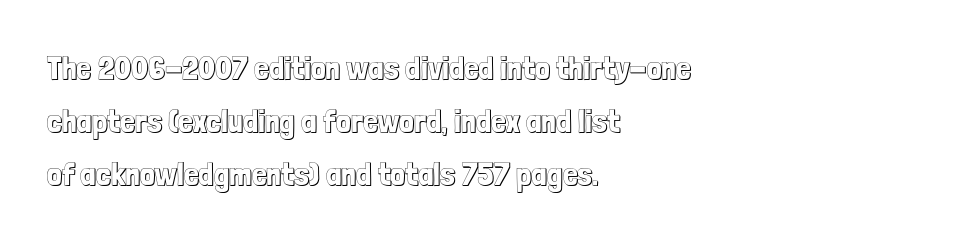
Glyph-to-glyph distance matches everyday printed text. Ordinary non-slanted type is in use. Do the characters align in a grid? No, the font is proportional. Summary of vertical rhythm: regular, with standard interline spacing. The rendering anchors every line to the left-hand side.
